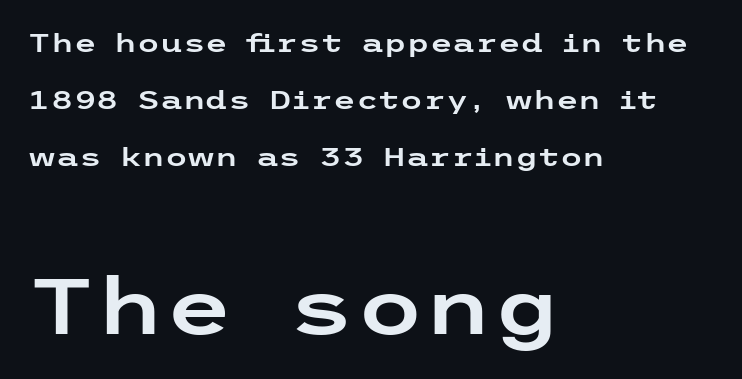
The string is rendered with underlining switched off. Each line starts at the same left margin while the right side varies. If you squint, the bottom block still reads clearly — it's the larger of the two. The letterforms sit shoulder to shoulder at normal distance. The font's upright variant was chosen for this text.
